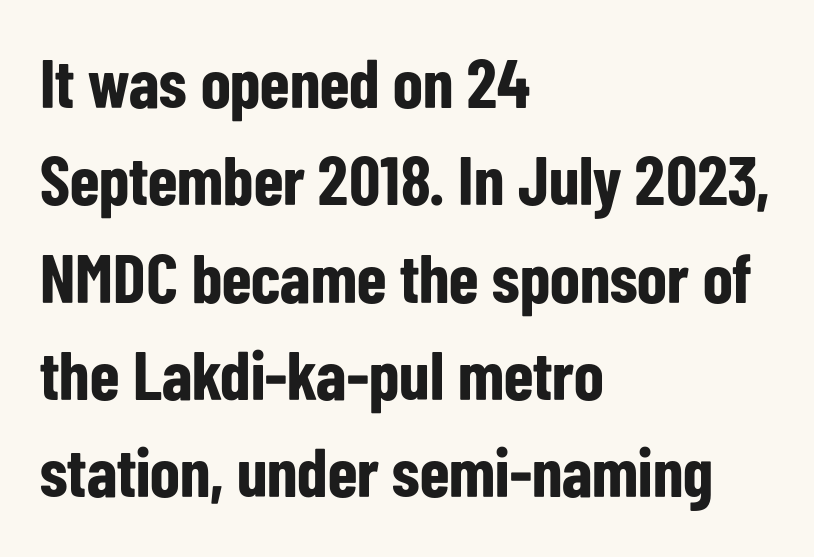
Q: Is the text bold? A: Yes.
Q: Is the text italic (slanted)? A: No, it is upright.
Q: Is the typeface a serif or a sans-serif typeface? A: Sans-serif.
Q: Is the text underlined? A: No.
Q: How is the paragraph aligned? A: Left-aligned.
Q: Is the spacing between letters normal or unusually wide? A: Normal.
Q: Is the spacing between lines tight, normal or loose? A: Normal.
Q: Width (condensed, normal, or wide)? A: Condensed.
Q: Stroke contrast? A: Low.
Q: x-height? A: Medium.
Q: Monospaced? A: No.
